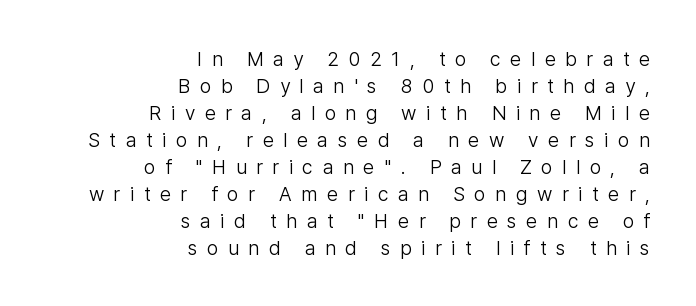
The image shows 20 px text type, upright; set right-aligned, normal line spacing (1.35x), unusually wide letter spacing (+0.48 em), not underlined.
